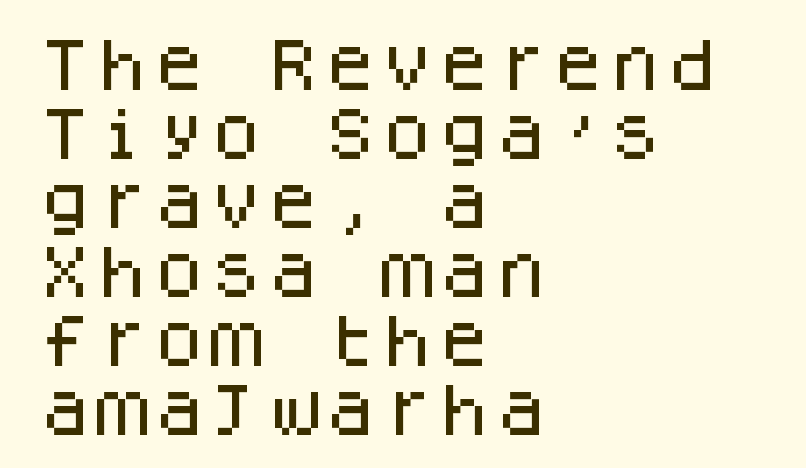
The image shows 57 px sans-serif type, upright, monospaced; set left-aligned, line spacing 1.21x, normal letter spacing, not underlined; low stroke contrast and a large x-height.
